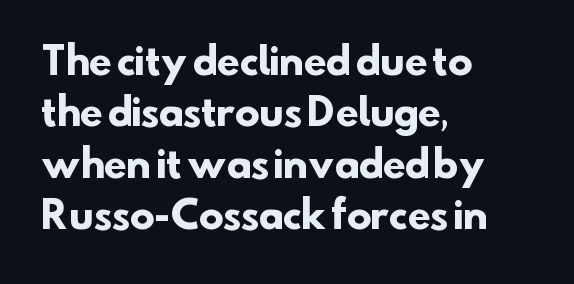
Thick stems and heavy bowls — unmistakably bold. Interline gaps are of average width in this sample. Each word holds together tightly as a unit, with standard inter-letter gaps. Horizontally, the lines are justified to the leading edge only.
